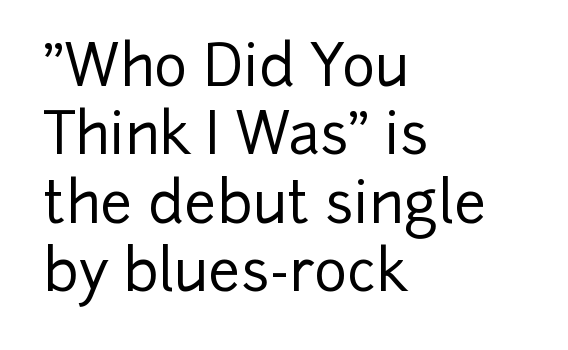
{"serif": "no", "italic": "no", "width": "normal", "stroke_contrast": "low", "x_height": "medium", "monospaced": "no", "underline": "no", "align": "left", "line_spacing_ratio": 1.2, "letter_spacing": "normal", "letter_spacing_em": 0.0, "glyph_px": 57}
